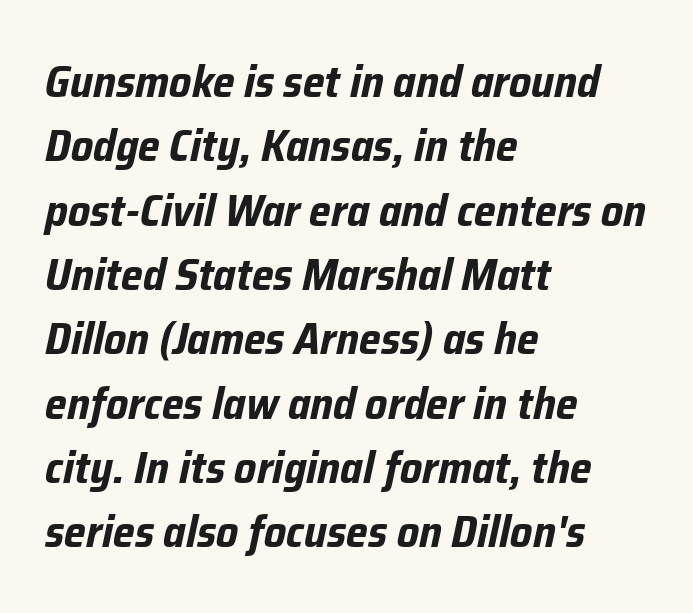
Strokes here are thick enough to call this a true bold. Does extra space separate the letters? No, they use regular spacing. Think of a printed novel: that variable character pitch is what you see here. Every row of glyphs begins at an identical x-position on the left. It's the slanting kind of type.
